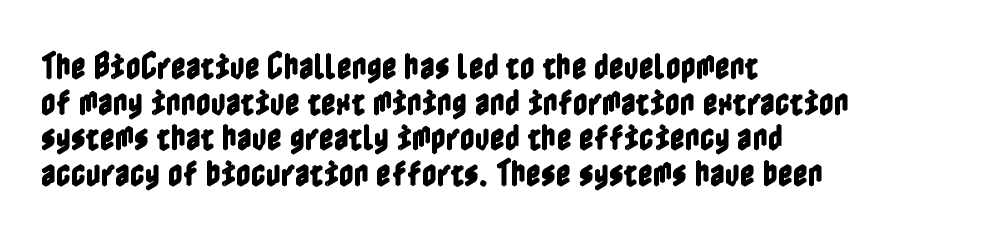
The image shows 29 px condensed type, upright; set left-aligned, line spacing 1.23x, normal letter spacing, not underlined; a medium x-height.
